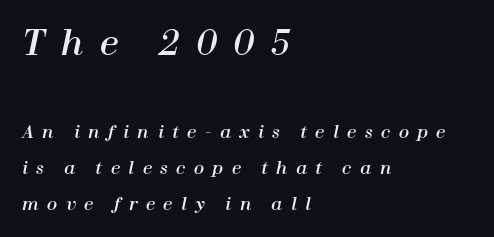
In terms of leading, this rendering errs on the spacious side. Proportional: the letters do not fall into vertical columns. Size hierarchy here favors the leading block over the trailing one. The glyphs are unaccompanied by any horizontal stroke below them. Quick note: italic. Caption: multi-line text, flush left, ragged right.
